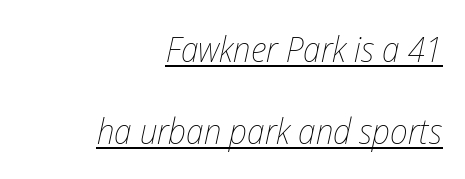
The image shows 36 px thin, condensed type, italic (leaning right); set right-aligned, loose line spacing (2.29x), normal letter spacing, underlined; low stroke contrast and a medium x-height.
